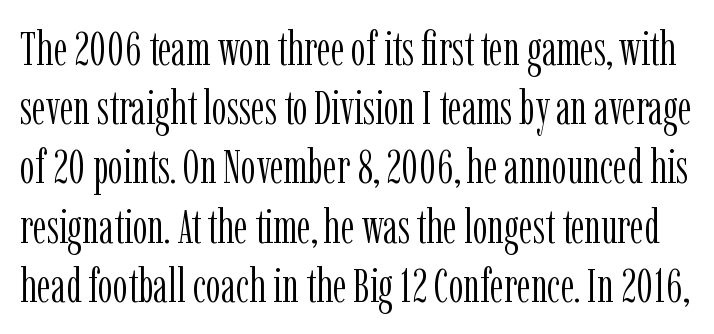
Inter-character spacing is left at the font's built-in metrics. Weight: not bold — regular or lighter. This sample has the flowing, uneven cadence of proportional lettering. Every character sits straight up, as roman type does. Descender tails drop into unmarked territory.
